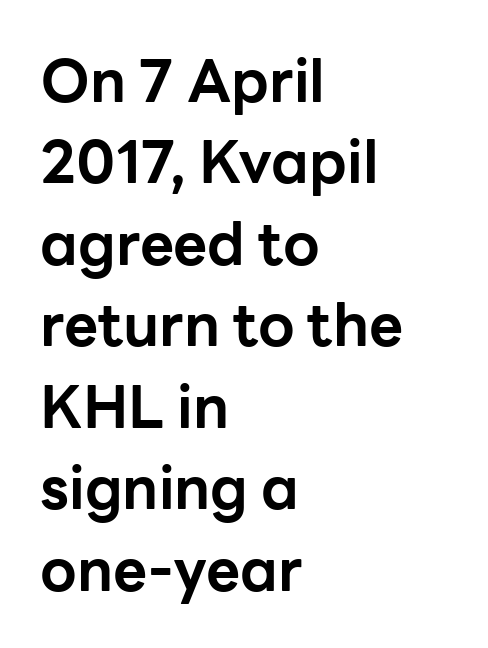
{"serif": "no", "italic": "no", "bold": "yes", "weight": "bold", "width": "normal", "stroke_contrast": "low", "x_height": "medium", "monospaced": "no", "underline": "no", "align": "left", "line_spacing": "normal", "line_spacing_ratio": 1.38, "letter_spacing": "normal", "letter_spacing_em": 0.0, "glyph_px": 59}
